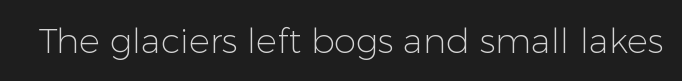
The image shows 35 px light sans-serif type, upright; set normal letter spacing, not underlined; low stroke contrast and a medium x-height.
